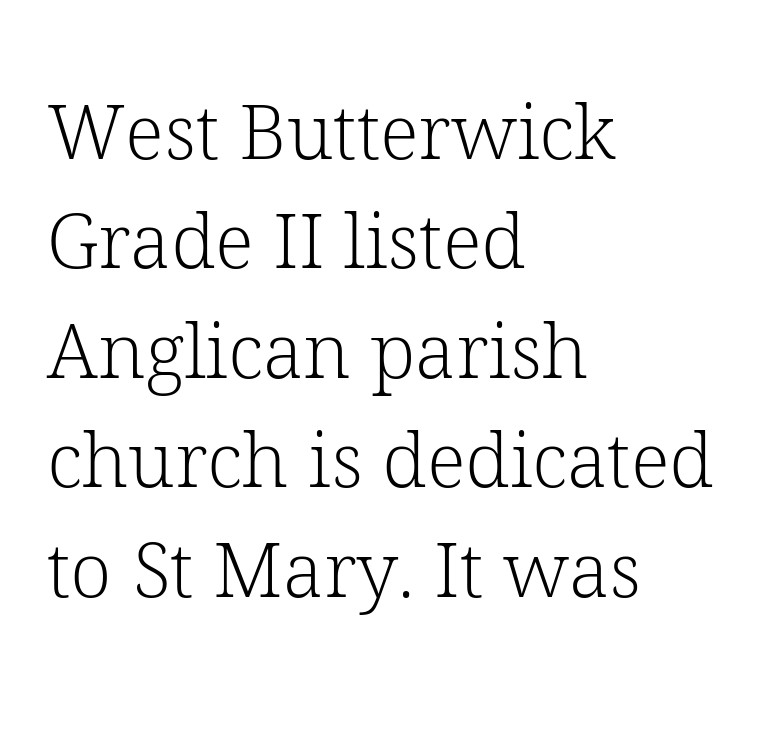
Q: Is the text bold? A: No.
Q: Is the text italic (slanted)? A: No, it is upright.
Q: Is the typeface a serif or a sans-serif typeface? A: Serif.
Q: Is the text underlined? A: No.
Q: How is the paragraph aligned? A: Left-aligned.
Q: Is the spacing between letters normal or unusually wide? A: Normal.
Q: Is the spacing between lines tight, normal or loose? A: Normal.
Q: Width (condensed, normal, or wide)? A: Normal.
Q: Stroke contrast? A: Low.
Q: x-height? A: Medium.
Q: Monospaced? A: No.
